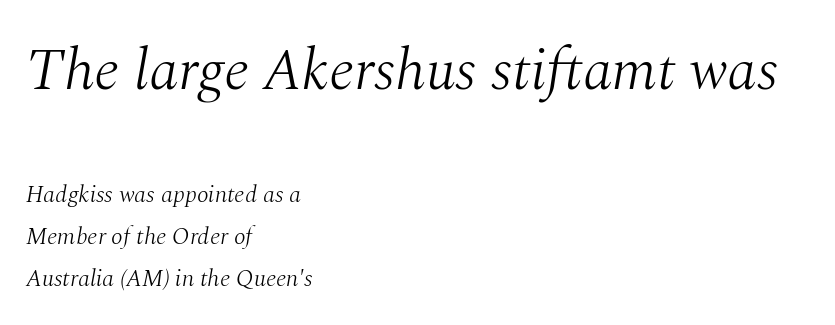
The image shows 59 px light serif type, italic (leaning right); set left-aligned, line spacing 1.75x, normal letter spacing, not underlined; the first (top) block is 2.46x larger; medium stroke contrast and a medium x-height.
